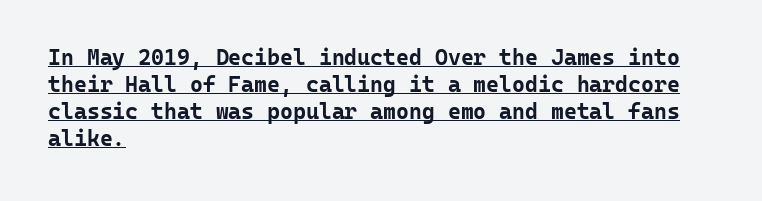
Q: Is the text bold? A: Yes.
Q: Is the text italic (slanted)? A: No, it is upright.
Q: Is the text underlined? A: Yes.
Q: How is the paragraph aligned? A: Left-aligned.
Q: Is the spacing between letters normal or unusually wide? A: Normal.
